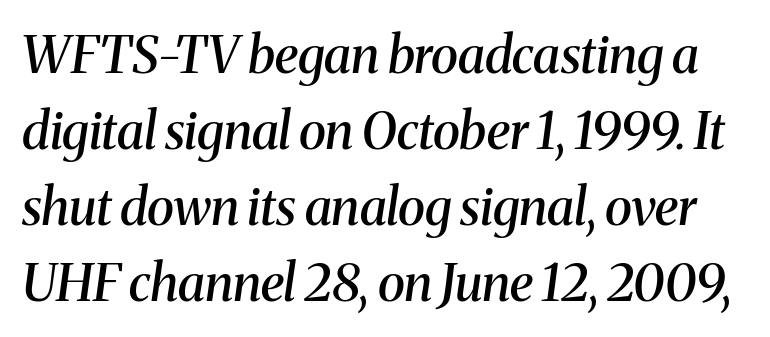
Q: Is the text bold? A: Semi-bold.
Q: Is the text italic (slanted)? A: Yes, it leans right by about 8 degrees.
Q: Is the typeface a serif or a sans-serif typeface? A: Serif.
Q: Is the text underlined? A: No.
Q: Is the spacing between letters normal or unusually wide? A: Normal.
Q: Is the spacing between lines tight, normal or loose? A: Normal.
Q: Width (condensed, normal, or wide)? A: Normal.
Q: Stroke contrast? A: Medium.
Q: x-height? A: Medium.
Q: Monospaced? A: No.
